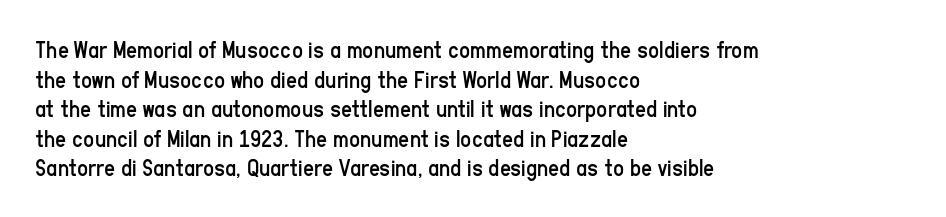
{"italic": "no", "bold": "no", "underline": "no", "align": "left", "line_spacing_ratio": 1.23, "letter_spacing": "normal", "letter_spacing_em": 0.0, "glyph_px": 24}
